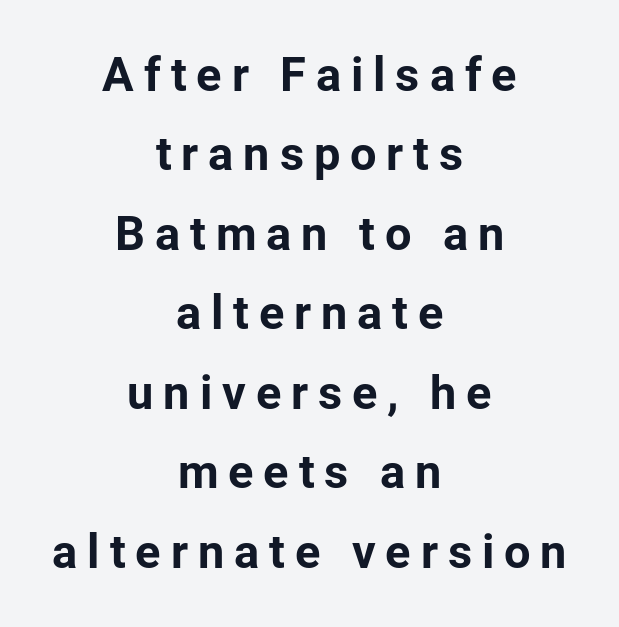
Q: Is the text bold? A: Yes.
Q: Is the text italic (slanted)? A: No, it is upright.
Q: Is the typeface a serif or a sans-serif typeface? A: Sans-serif.
Q: Is the text underlined? A: No.
Q: How is the paragraph aligned? A: Centered.
Q: Is the spacing between letters normal or unusually wide? A: Unusually wide.
Q: Is the spacing between lines tight, normal or loose? A: Normal.
Q: Width (condensed, normal, or wide)? A: Normal.
Q: Stroke contrast? A: Low.
Q: x-height? A: Medium.
Q: Monospaced? A: No.
